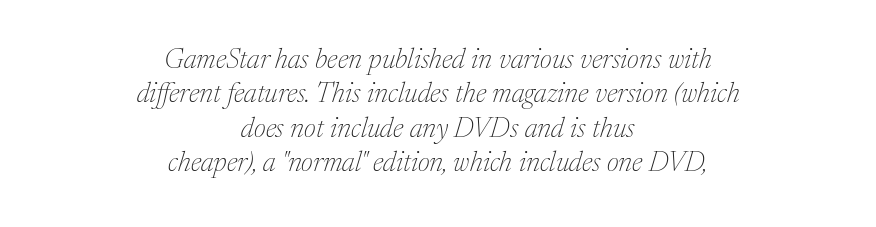
Is the block centered? Yes — each line is placed symmetrically about the middle. Weight: regular or lighter. The passage shown leans; its letterforms are oblique. Type style note: has serifs. Each letter keeps its own natural width here, so spacing adapts to shape. The passage shown is not underscored anywhere.
